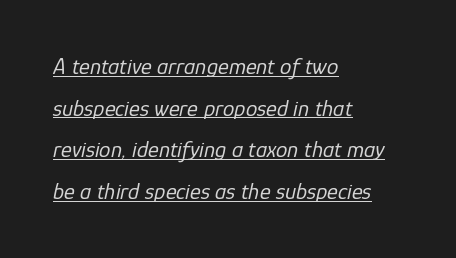
Q: Is the text bold? A: No.
Q: Is the text italic (slanted)? A: Yes, it leans right by about 12 degrees.
Q: Is the text underlined? A: Yes.
Q: How is the paragraph aligned? A: Left-aligned.
Q: Is the spacing between letters normal or unusually wide? A: Normal.
